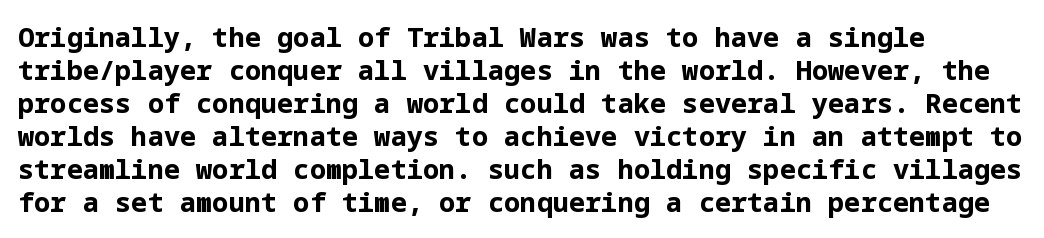
{"italic": "no", "bold": "yes", "underline": "no", "line_spacing_ratio": 1.22, "letter_spacing": "normal", "letter_spacing_em": 0.0, "glyph_px": 27}
